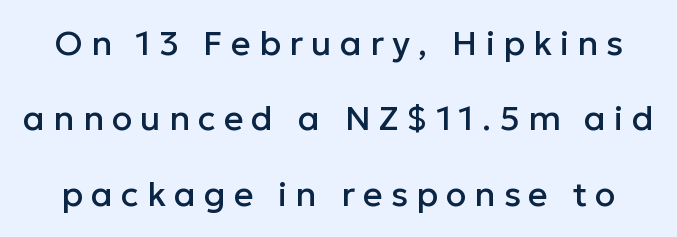
Q: Is the text italic (slanted)? A: No, it is upright.
Q: Is the typeface a serif or a sans-serif typeface? A: Sans-serif.
Q: Is the text underlined? A: No.
Q: Is the spacing between letters normal or unusually wide? A: Unusually wide.
Q: Is the spacing between lines tight, normal or loose? A: Loose.
Q: Width (condensed, normal, or wide)? A: Normal.
Q: Stroke contrast? A: Low.
Q: x-height? A: Medium.
Q: Monospaced? A: No.
